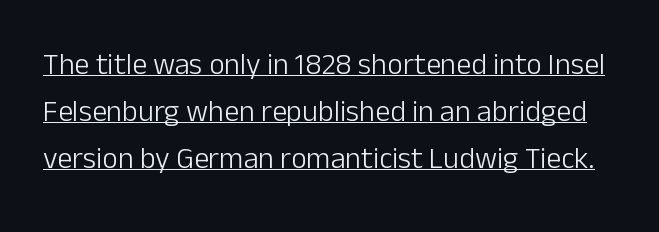
The image shows 30 px light sans-serif type, upright; set normal line spacing (1.56x), normal letter spacing, underlined; low stroke contrast and a medium x-height.
